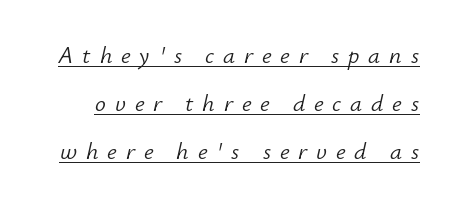
The image shows 24 px text type, italic (leaning right); set loose line spacing (2.0x), unusually wide letter spacing (+0.37 em), underlined.
